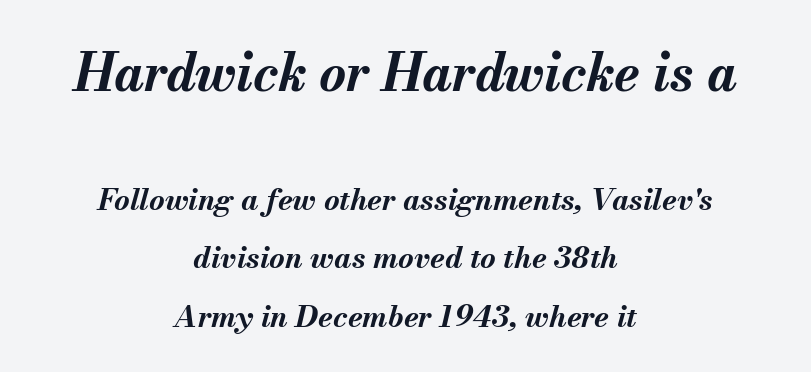
The image shows 52 px bold type, italic (leaning right); set centered, loose line spacing (1.96x), normal letter spacing, not underlined; the first (top) block is 1.73x larger; medium stroke contrast and a small x-height.
